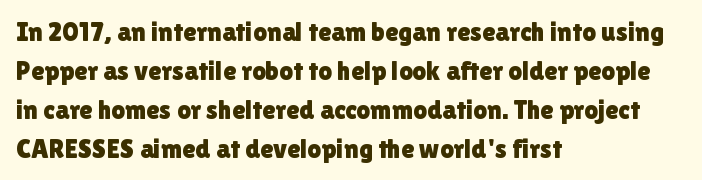
{"italic": "no", "underline": "no", "align": "left", "line_spacing": "normal", "line_spacing_ratio": 1.44, "letter_spacing": "normal", "letter_spacing_em": 0.0, "glyph_px": 27}
